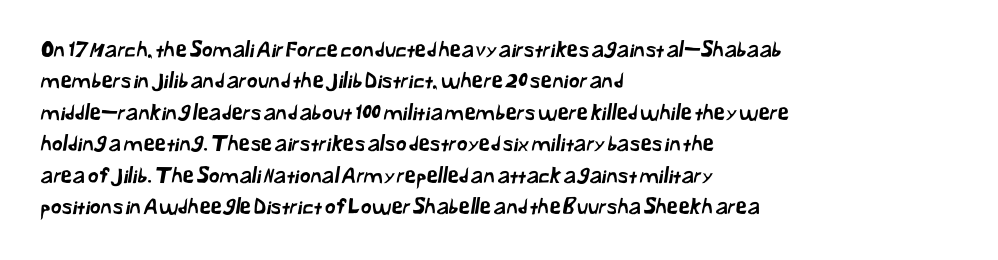
Q: Is the text underlined? A: No.
Q: How is the paragraph aligned? A: Left-aligned.
Q: Is the spacing between letters normal or unusually wide? A: Normal.
Q: Is the spacing between lines tight, normal or loose? A: Normal.
